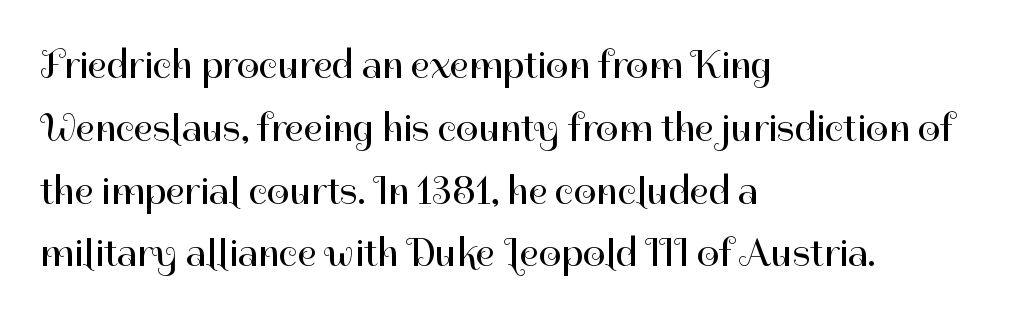
Character widths vary here, with narrow letters taking less room than wide ones. The line-height multiplier appears to be the usual default. No italicization has been applied; the sample stays upright. Each line starts at the same left margin while the right side varies. There is no visible air inserted between adjacent glyphs.
